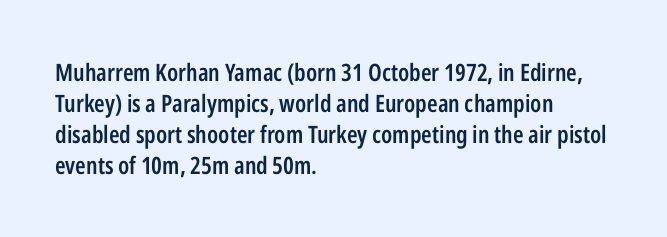
The strip under each line holds only bare page. Default kerning and tracking; the words read as compact shapes. This is the regular roman posture of the typeface. Regular leading. One-word summary of the alignment: left.
